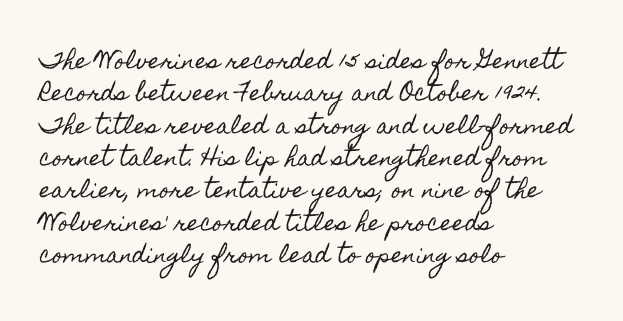
Q: Is the text italic (slanted)? A: Yes.
Q: Is the text underlined? A: No.
Q: How is the paragraph aligned? A: Left-aligned.
Q: Is the spacing between letters normal or unusually wide? A: Normal.
Q: Is the spacing between lines tight, normal or loose? A: Normal.
